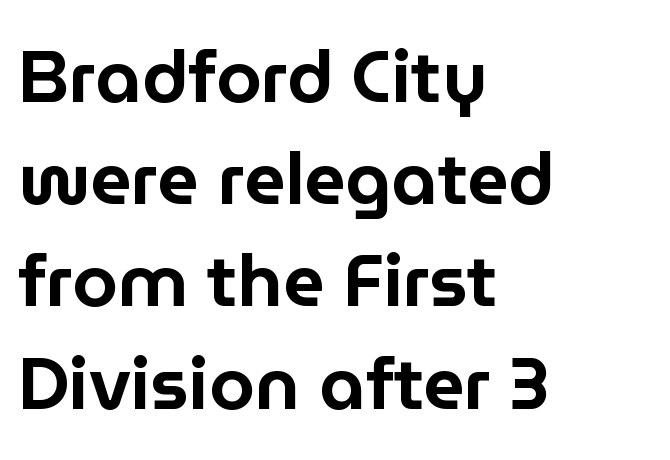
Q: Is the text italic (slanted)? A: No, it is upright.
Q: Is the typeface a serif or a sans-serif typeface? A: Sans-serif.
Q: Is the text underlined? A: No.
Q: How is the paragraph aligned? A: Left-aligned.
Q: Is the spacing between letters normal or unusually wide? A: Normal.
Q: Is the spacing between lines tight, normal or loose? A: Normal.
Q: Width (condensed, normal, or wide)? A: Normal.
Q: Stroke contrast? A: Low.
Q: x-height? A: Medium.
Q: Monospaced? A: No.
